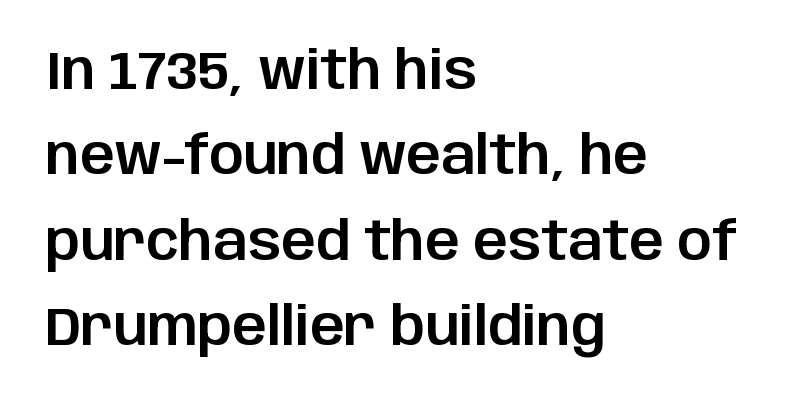
The image shows 54 px sans-serif type, upright; set left-aligned, normal line spacing (1.58x), normal letter spacing, not underlined; low stroke contrast and a large x-height.
